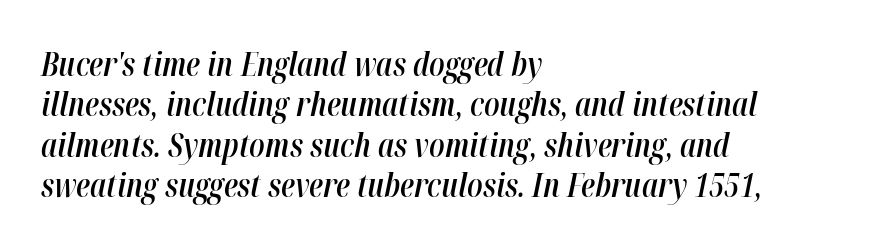
The image shows 32 px semibold, condensed type, italic (leaning right); set left-aligned, normal line spacing (1.26x), normal letter spacing, not underlined; high stroke contrast and a medium x-height.
